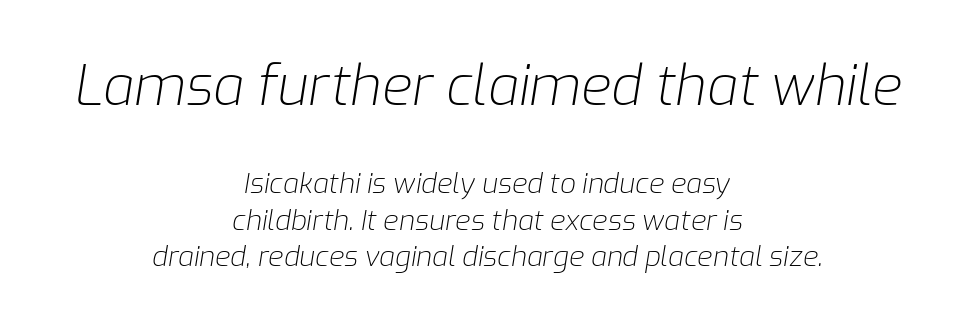
The image shows 55 px light type, italic (leaning right); set centered, normal line spacing (1.3x), normal letter spacing, not underlined; the first (top) block is 1.96x larger; low stroke contrast and a medium x-height.
